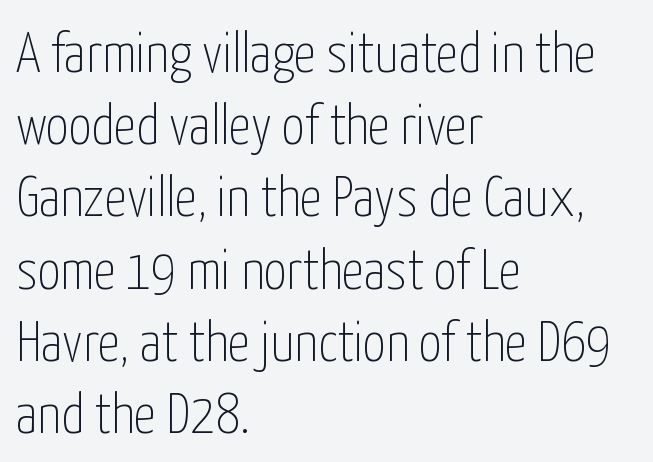
Q: Is the text bold? A: No.
Q: Is the text italic (slanted)? A: No, it is upright.
Q: Is the typeface a serif or a sans-serif typeface? A: Sans-serif.
Q: Is the text underlined? A: No.
Q: How is the paragraph aligned? A: Left-aligned.
Q: Is the spacing between letters normal or unusually wide? A: Normal.
Q: Is the spacing between lines tight, normal or loose? A: Normal.
Q: Width (condensed, normal, or wide)? A: Condensed.
Q: Stroke contrast? A: Low.
Q: x-height? A: Medium.
Q: Monospaced? A: No.
